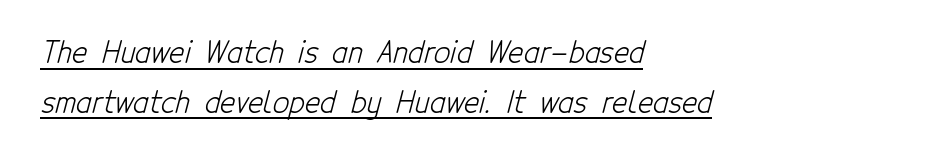
{"serif": "no", "bold": "no", "weight": "light", "width": "condensed", "stroke_contrast": "low", "x_height": "medium", "monospaced": "no", "underline": "yes", "align": "left", "line_spacing_ratio": 1.71, "letter_spacing": "normal", "letter_spacing_em": 0.0, "glyph_px": 29}
